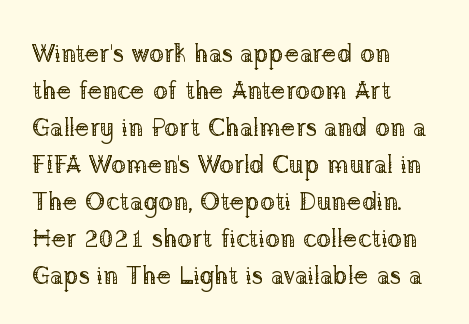
{"italic": "no", "bold": "no", "underline": "no", "align": "left", "line_spacing": "normal", "line_spacing_ratio": 1.48, "letter_spacing": "normal", "letter_spacing_em": 0.0, "glyph_px": 25}
